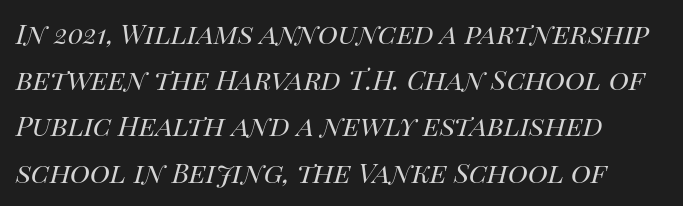
{"italic": "yes", "lean": "right", "slant_degrees": 14, "bold": "no", "weight": "regular", "width": "normal", "stroke_contrast": "high", "x_height": "large", "monospaced": "no", "underline": "no", "line_spacing": "normal", "line_spacing_ratio": 1.36, "letter_spacing": "normal", "letter_spacing_em": 0.0, "glyph_px": 34}
